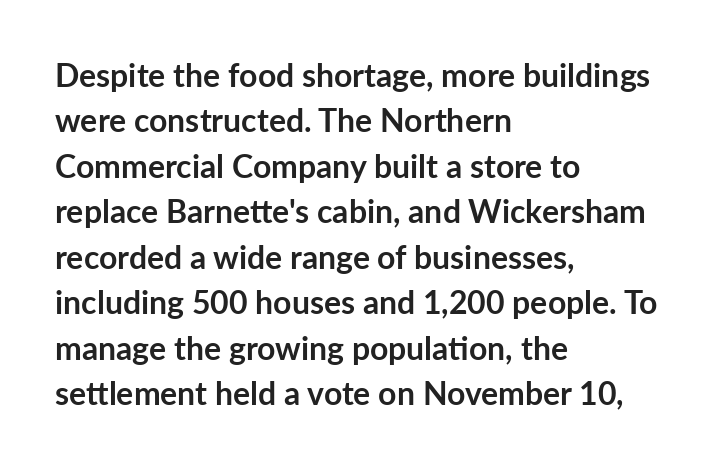
Here the glyphs are tracked normally, forming tight word shapes. The type family on display is of the sans-serif kind. The face used here has the dense, thick strokes of a bold. Rows of type keep a routine distance in the vertical direction. Caption: multi-line text, flush left, ragged right. It's the straight-up-and-down kind of type.
